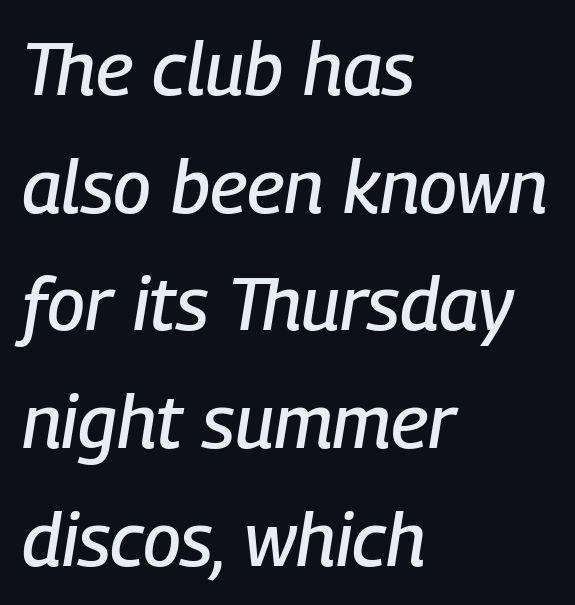
Q: Is the text italic (slanted)? A: Yes, it leans right by about 9 degrees.
Q: Is the text underlined? A: No.
Q: How is the paragraph aligned? A: Left-aligned.
Q: Is the spacing between letters normal or unusually wide? A: Normal.
Q: Is the spacing between lines tight, normal or loose? A: Normal.
Q: Width (condensed, normal, or wide)? A: Condensed.
Q: Stroke contrast? A: Low.
Q: x-height? A: Medium.
Q: Monospaced? A: No.
